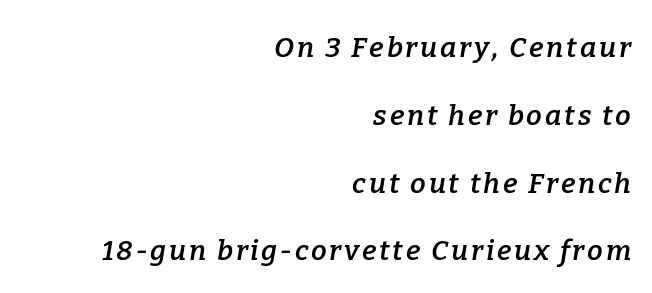
{"serif": "yes", "italic": "yes", "lean": "right", "slant_degrees": 9, "bold": "semi", "weight": "semibold", "width": "normal", "stroke_contrast": "low", "x_height": "medium", "monospaced": "no", "underline": "no", "align": "right", "line_spacing": "loose", "line_spacing_ratio": 2.42, "glyph_px": 28}
